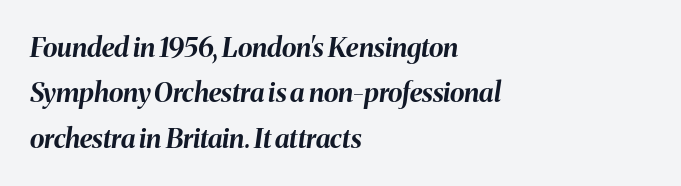
Q: Is the text bold? A: Yes.
Q: Is the text italic (slanted)? A: Yes, it leans right by about 8 degrees.
Q: Is the text underlined? A: No.
Q: How is the paragraph aligned? A: Left-aligned.
Q: Is the spacing between letters normal or unusually wide? A: Normal.
Q: Is the spacing between lines tight, normal or loose? A: Normal.
